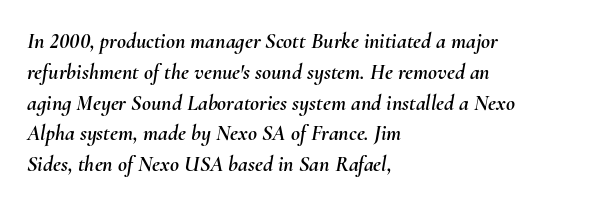
Q: Is the text italic (slanted)? A: Yes, it leans right by about 10 degrees.
Q: Is the text underlined? A: No.
Q: How is the paragraph aligned? A: Left-aligned.
Q: Is the spacing between letters normal or unusually wide? A: Normal.
Q: Is the spacing between lines tight, normal or loose? A: Normal.
